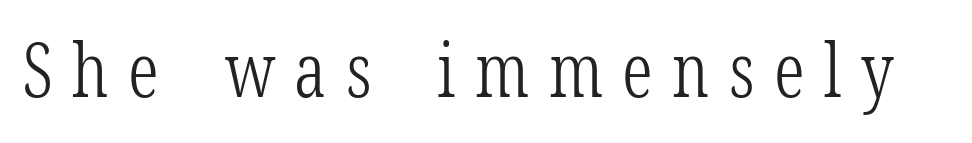
The letterforms sit at book weight or below. This is the regular roman posture of the typeface. Beneath every word, the page is bare. Serif or sans? Serif — the stroke terminals have little feet. Character widths vary here, with narrow letters taking less room than wide ones.
